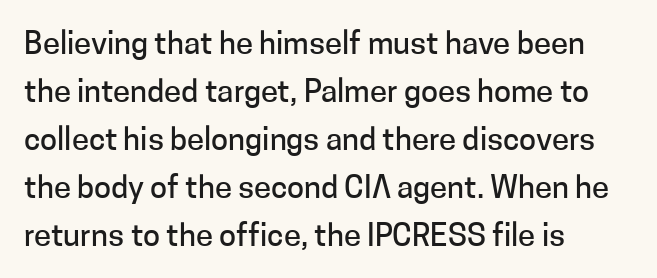
{"serif": "no", "italic": "no", "width": "normal", "stroke_contrast": "low", "x_height": "medium", "monospaced": "no", "underline": "no", "align": "left", "line_spacing": "normal", "line_spacing_ratio": 1.55, "letter_spacing": "normal", "letter_spacing_em": 0.0, "glyph_px": 31}
